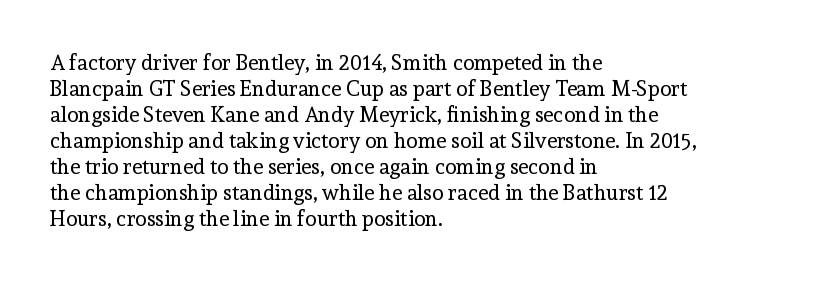
Q: Is the text bold? A: No.
Q: Is the text italic (slanted)? A: No, it is upright.
Q: Is the text underlined? A: No.
Q: How is the paragraph aligned? A: Left-aligned.
Q: Is the spacing between letters normal or unusually wide? A: Normal.
